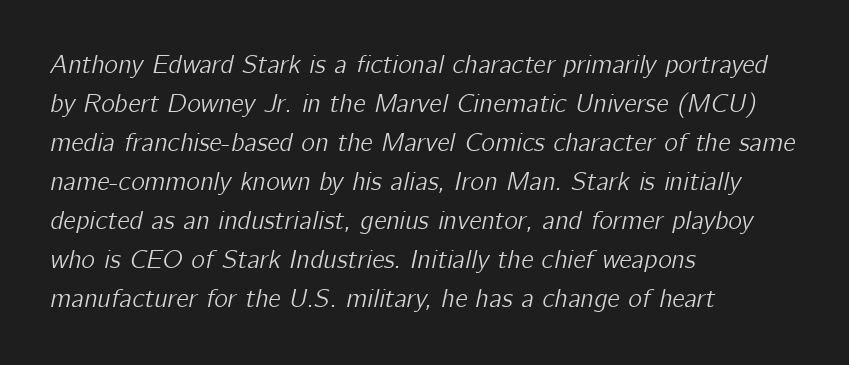
The space between consecutive lines is moderate. This rendering leaves character spacing at its baseline value. The specimen reads as italic at a glance. Line starts are locked; line ends wander.
